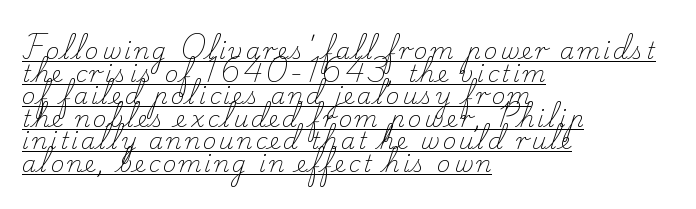
Q: Is the text bold? A: No.
Q: Is the text italic (slanted)? A: Yes.
Q: Is the text underlined? A: Yes.
Q: How is the paragraph aligned? A: Left-aligned.
Q: Is the spacing between lines tight, normal or loose? A: Tight.
